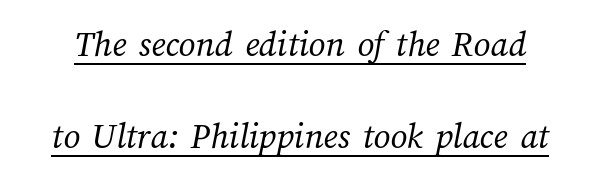
Q: Is the text bold? A: No.
Q: Is the text underlined? A: Yes.
Q: Is the spacing between letters normal or unusually wide? A: Normal.
Q: Is the spacing between lines tight, normal or loose? A: Loose.
Q: Width (condensed, normal, or wide)? A: Normal.
Q: Stroke contrast? A: Medium.
Q: x-height? A: Medium.
Q: Monospaced? A: No.
